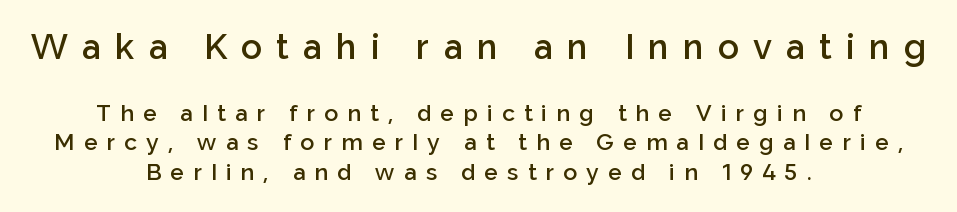
{"serif": "no", "italic": "no", "bold": "semi", "weight": "semibold", "width": "normal", "stroke_contrast": "low", "x_height": "medium", "monospaced": "no", "underline": "no", "align": "center", "line_spacing": "normal", "line_spacing_ratio": 1.28, "letter_spacing": "wide", "letter_spacing_em": 0.4, "larger_block": "first", "size_ratio": 1.52, "glyph_px": 35}
